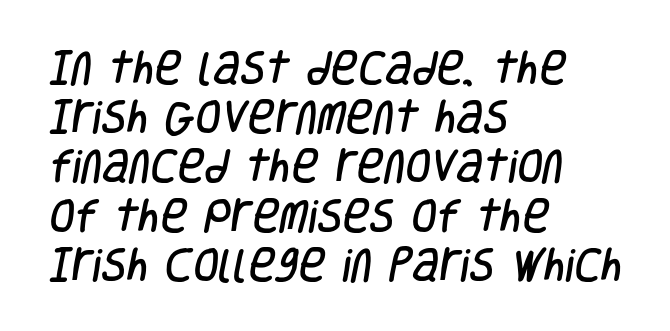
Q: Is the typeface a serif or a sans-serif typeface? A: Sans-serif.
Q: Is the text underlined? A: No.
Q: How is the paragraph aligned? A: Left-aligned.
Q: Is the spacing between letters normal or unusually wide? A: Normal.
Q: Is the spacing between lines tight, normal or loose? A: Normal.
Q: Width (condensed, normal, or wide)? A: Condensed.
Q: Stroke contrast? A: Low.
Q: x-height? A: Large.
Q: Monospaced? A: No.
